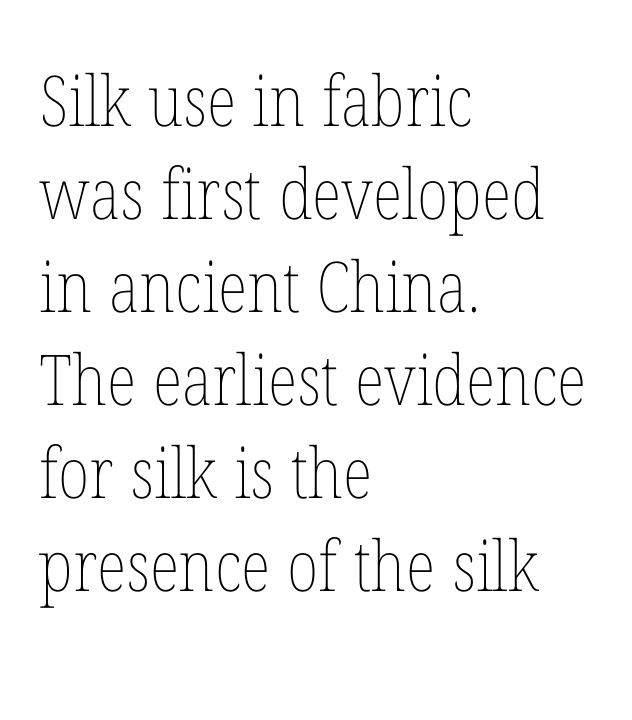
Is the letter spacing exaggerated? No — it looks like the ordinary default. No italicization has been applied; the sample stays upright. These glyphs show unthickened strokes, regular width or finer. The typesetter chose a ragged-right arrangement here.
